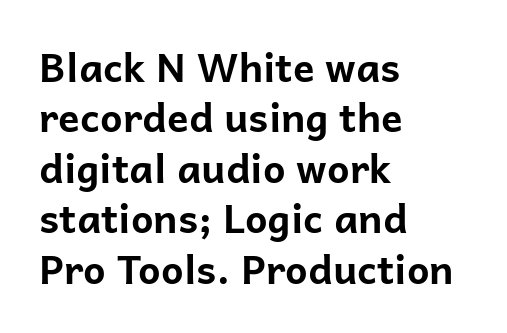
Q: Is the text bold? A: Yes.
Q: Is the text italic (slanted)? A: No, it is upright.
Q: Is the typeface a serif or a sans-serif typeface? A: Sans-serif.
Q: Is the text underlined? A: No.
Q: How is the paragraph aligned? A: Left-aligned.
Q: Is the spacing between letters normal or unusually wide? A: Normal.
Q: Is the spacing between lines tight, normal or loose? A: Normal.
Q: Width (condensed, normal, or wide)? A: Normal.
Q: Stroke contrast? A: Low.
Q: x-height? A: Medium.
Q: Monospaced? A: No.
